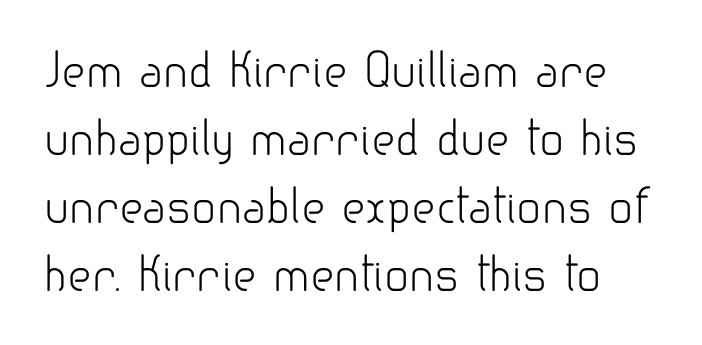
{"serif": "no", "italic": "no", "bold": "no", "weight": "light", "width": "normal", "stroke_contrast": "low", "x_height": "small", "monospaced": "no", "underline": "no", "line_spacing": "normal", "line_spacing_ratio": 1.48, "letter_spacing": "normal", "letter_spacing_em": 0.0, "glyph_px": 46}
